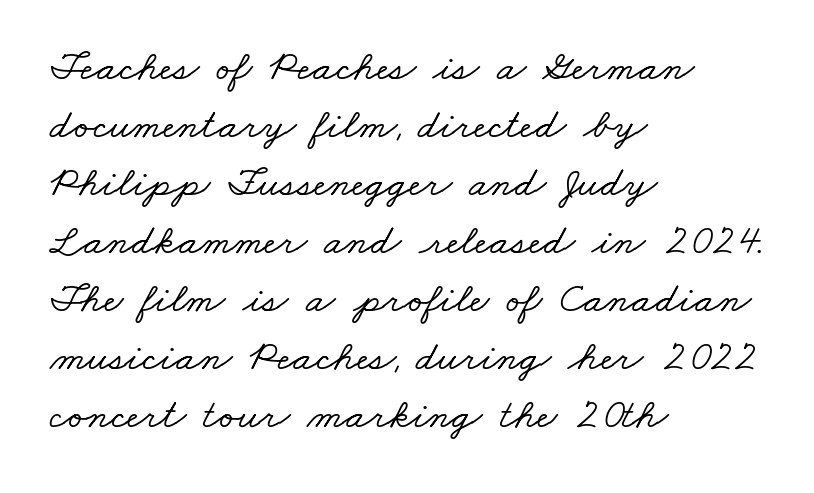
The rendering keeps characters at their native spacing. The words here are not underlined. The rendering uses a moderate line-height, typical for paragraphs. Proportional: the letters do not fall into vertical columns.
